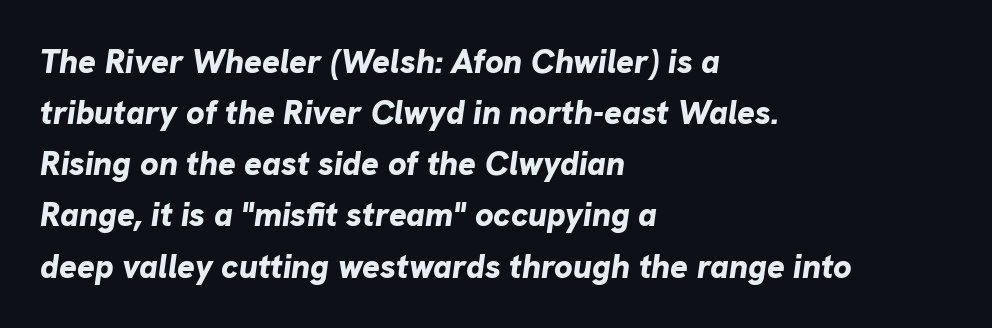
The passage shown leans; its letterforms are oblique. The vertical gap from one line to the next is medium. Caption: multi-line text, flush left, ragged right. The strokes are fattened all the way to bold. Varying glyph widths throughout — classic text-font behaviour. Check under the words: just untouched page.
